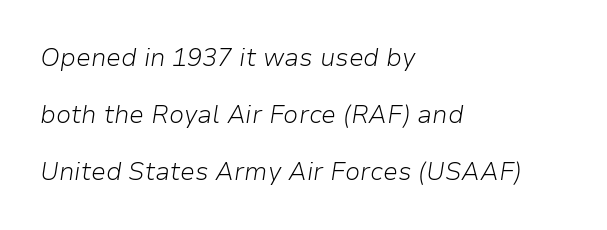
Q: Is the text bold? A: No.
Q: Is the text italic (slanted)? A: Yes, it leans right by about 9 degrees.
Q: Is the text underlined? A: No.
Q: How is the paragraph aligned? A: Left-aligned.
Q: Is the spacing between letters normal or unusually wide? A: Normal.
Q: Is the spacing between lines tight, normal or loose? A: Loose.
